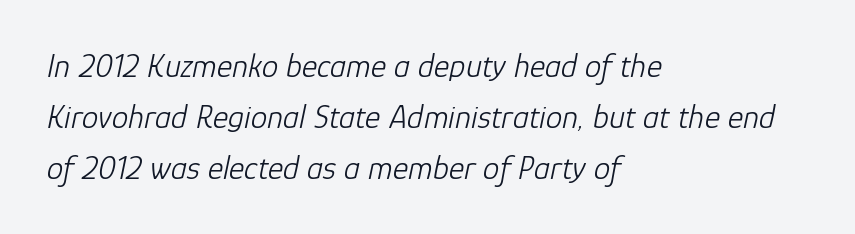
Characters follow at the spacing the type designer built in. The zone under the glyphs is completely vacant. Reading down the column, the eye jumps a familiar distance to each next line. A quiet, ordinary-to-light weight characterises the typeface. Looking at the ascenders, they clearly lean. This sample has the flowing, uneven cadence of proportional lettering.
